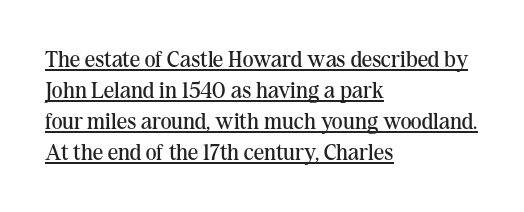
{"italic": "no", "bold": "no", "underline": "yes", "align": "left", "line_spacing": "normal", "line_spacing_ratio": 1.35, "letter_spacing": "normal", "letter_spacing_em": 0.0, "glyph_px": 23}
